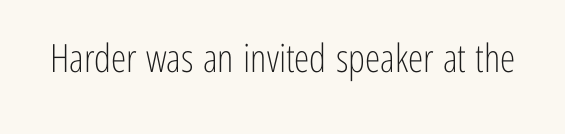
Q: Is the text bold? A: No.
Q: Is the text italic (slanted)? A: No, it is upright.
Q: Is the typeface a serif or a sans-serif typeface? A: Sans-serif.
Q: Is the text underlined? A: No.
Q: Is the spacing between letters normal or unusually wide? A: Normal.
Q: Width (condensed, normal, or wide)? A: Condensed.
Q: Stroke contrast? A: Low.
Q: x-height? A: Medium.
Q: Monospaced? A: No.
